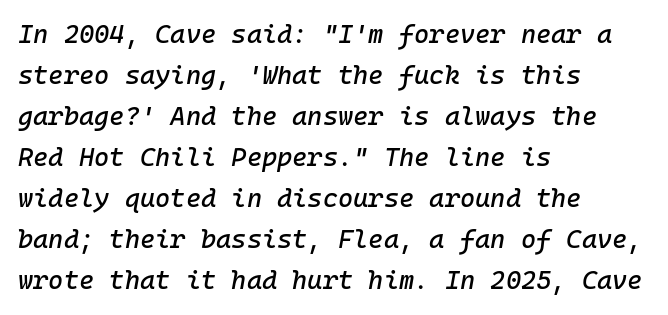
Q: Is the text italic (slanted)? A: Yes, it leans right by about 10 degrees.
Q: Is the text underlined? A: No.
Q: How is the paragraph aligned? A: Left-aligned.
Q: Is the spacing between letters normal or unusually wide? A: Normal.
Q: Is the spacing between lines tight, normal or loose? A: Normal.
